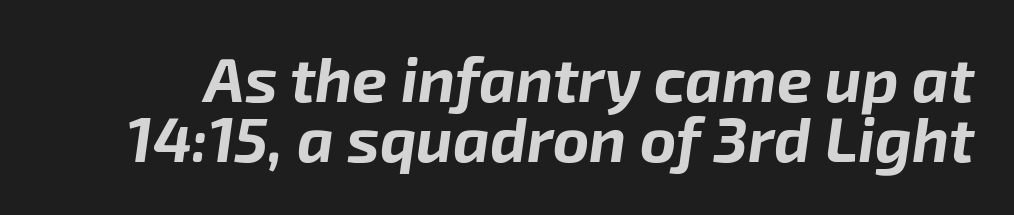
The passage shown stacks its lines with hardly any gap. An italicized treatment has been applied to the whole sample. Characters follow at the spacing the type designer built in. Bare-footed words on every line.
